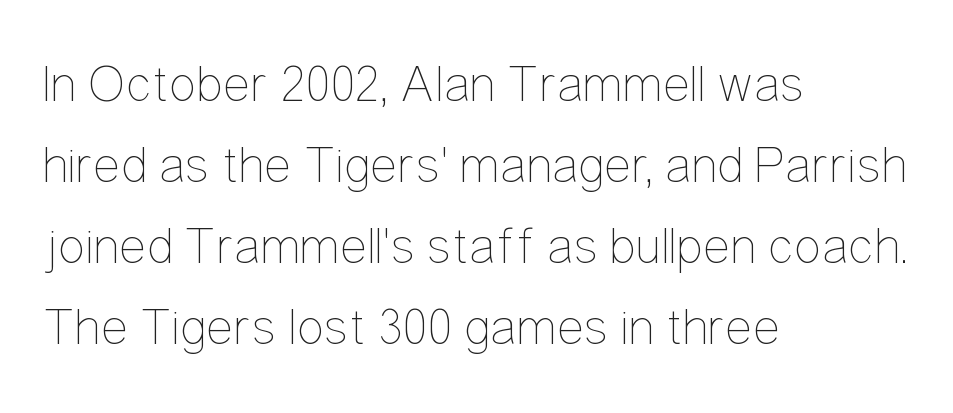
The horizontal fit of the characters is conventional and even. Is this a heavy cut? Hardly; it is regular or lighter. Varying glyph widths throughout — classic text-font behaviour. Rendered with straight, roman letterforms.
